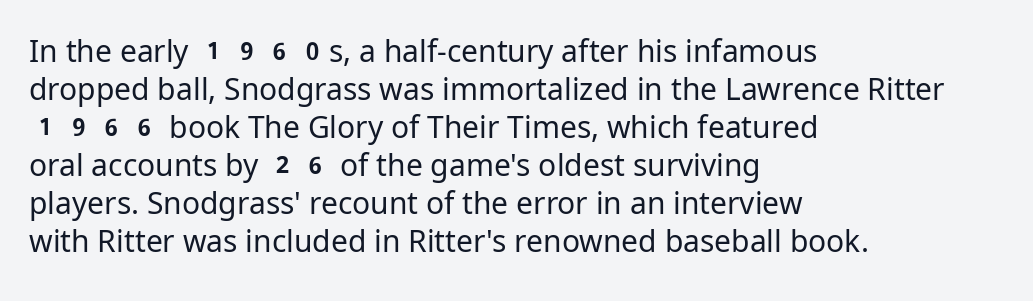
{"serif": "no", "italic": "no", "bold": "no", "weight": "regular", "width": "normal", "stroke_contrast": "low", "x_height": "medium", "monospaced": "no", "underline": "no", "align": "left", "line_spacing": "normal", "line_spacing_ratio": 1.27, "letter_spacing": "normal", "letter_spacing_em": 0.0, "glyph_px": 30}
